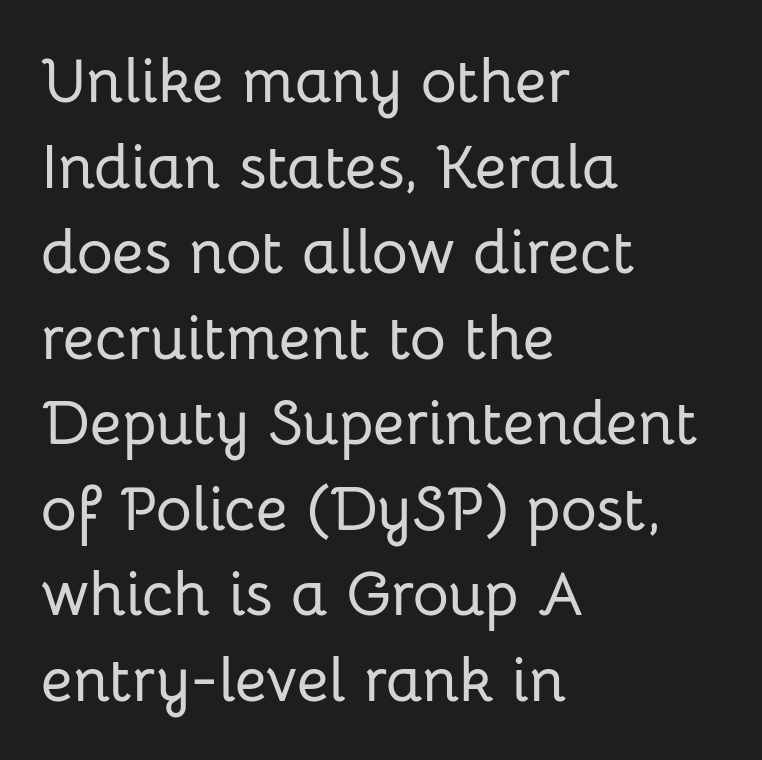
{"serif": "no", "italic": "no", "width": "normal", "stroke_contrast": "low", "x_height": "medium", "monospaced": "no", "underline": "no", "align": "left", "line_spacing": "normal", "line_spacing_ratio": 1.38, "letter_spacing": "normal", "letter_spacing_em": 0.0, "glyph_px": 62}
